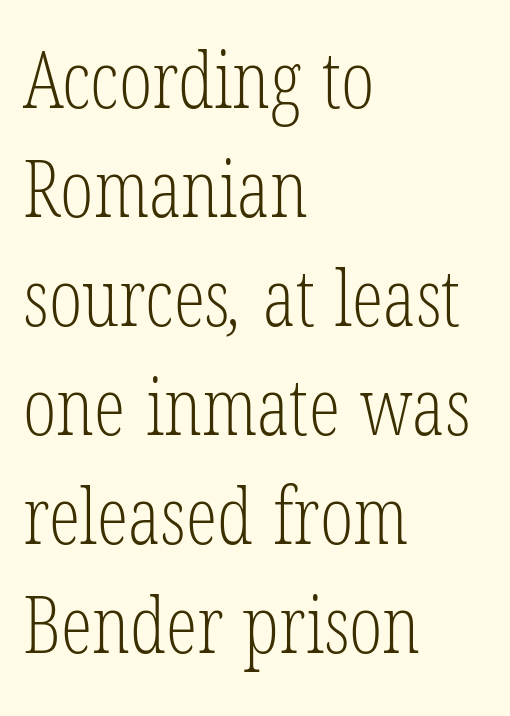
The image shows 79 px light, condensed serif type; set left-aligned, normal line spacing (1.38x), normal letter spacing, not underlined; low stroke contrast and a medium x-height.
